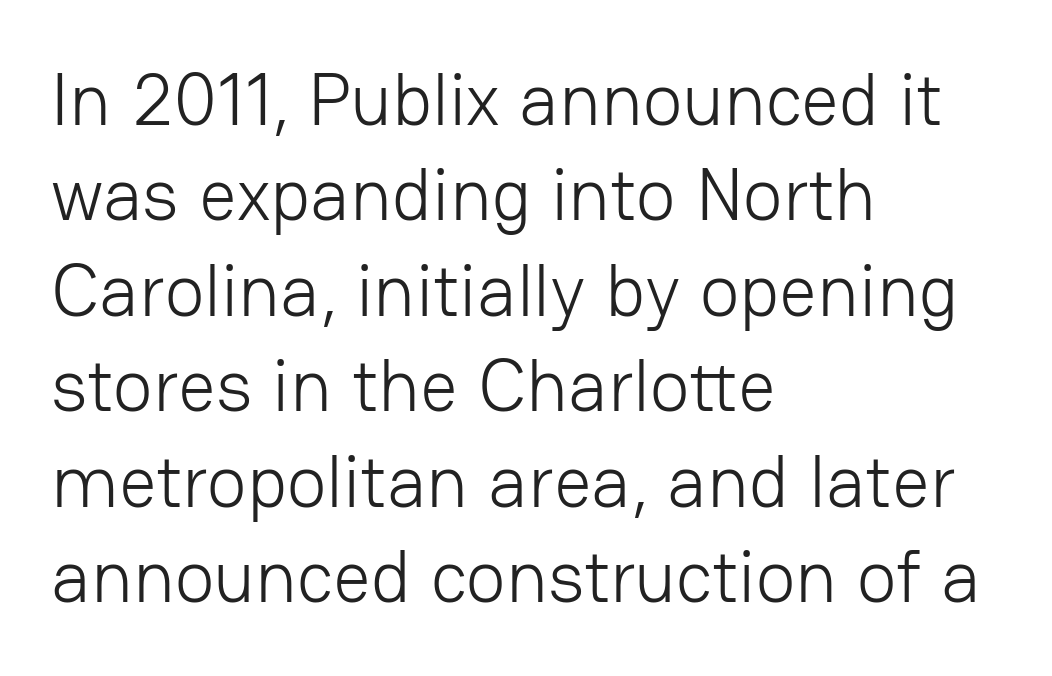
Q: Is the text bold? A: No.
Q: Is the text italic (slanted)? A: No, it is upright.
Q: Is the typeface a serif or a sans-serif typeface? A: Sans-serif.
Q: Is the text underlined? A: No.
Q: How is the paragraph aligned? A: Left-aligned.
Q: Is the spacing between letters normal or unusually wide? A: Normal.
Q: Is the spacing between lines tight, normal or loose? A: Normal.
Q: Width (condensed, normal, or wide)? A: Normal.
Q: Stroke contrast? A: Low.
Q: x-height? A: Medium.
Q: Monospaced? A: No.
